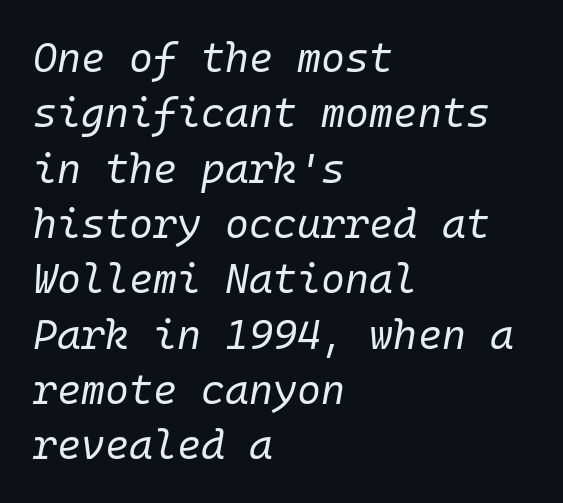
{"italic": "yes", "lean": "right", "slant_degrees": 10, "bold": "no", "weight": "regular", "width": "normal", "stroke_contrast": "low", "x_height": "medium", "monospaced": "yes", "underline": "no", "align": "left", "line_spacing": "normal", "line_spacing_ratio": 1.35, "letter_spacing": "normal", "letter_spacing_em": 0.0, "glyph_px": 41}
